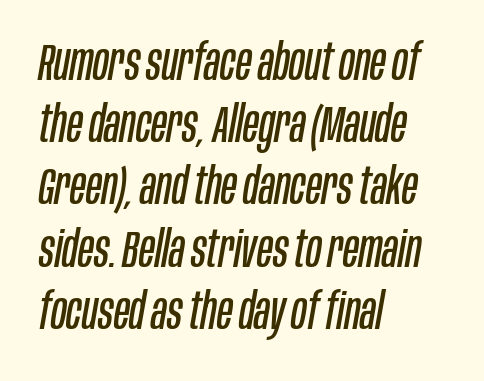
{"italic": "yes", "lean": "right", "slant_degrees": 10, "bold": "no", "weight": "regular", "width": "condensed", "stroke_contrast": "low", "x_height": "large", "monospaced": "no", "underline": "no", "align": "left", "line_spacing_ratio": 1.22, "letter_spacing": "normal", "letter_spacing_em": 0.0, "glyph_px": 51}
